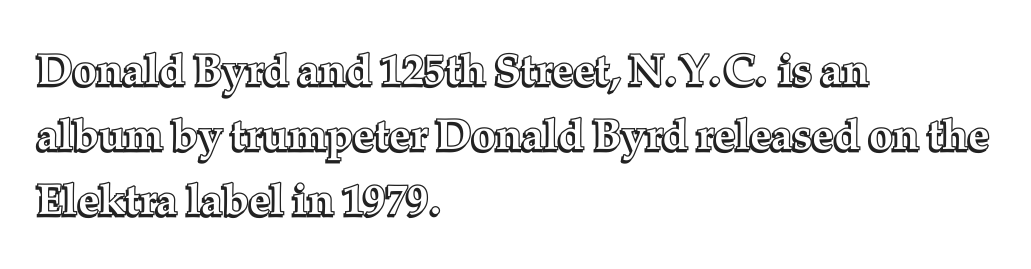
The image shows 43 px text type, upright; set left-aligned, normal line spacing (1.51x), normal letter spacing, not underlined; a medium x-height.
